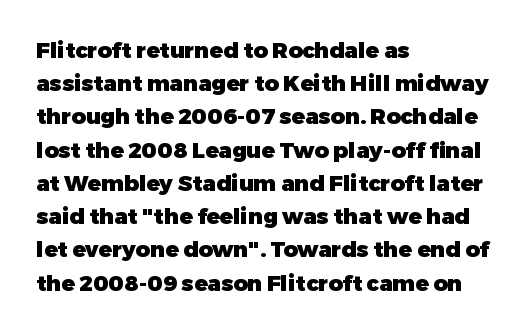
Q: Is the text bold? A: Yes.
Q: Is the text italic (slanted)? A: No, it is upright.
Q: Is the text underlined? A: No.
Q: How is the paragraph aligned? A: Left-aligned.
Q: Is the spacing between letters normal or unusually wide? A: Normal.
Q: Is the spacing between lines tight, normal or loose? A: Normal.
